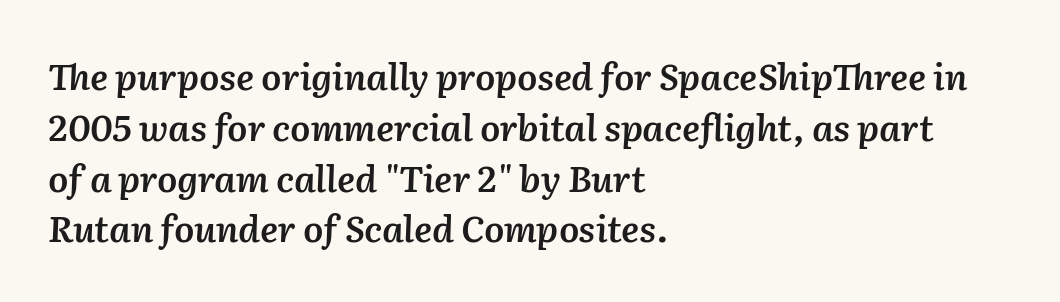
{"italic": "yes", "lean": "right", "slant_degrees": 2, "bold": "semi", "weight": "semibold", "width": "normal", "stroke_contrast": "medium", "x_height": "medium", "monospaced": "no", "underline": "no", "align": "left", "line_spacing": "normal", "line_spacing_ratio": 1.41, "letter_spacing": "normal", "letter_spacing_em": 0.0, "glyph_px": 36}
